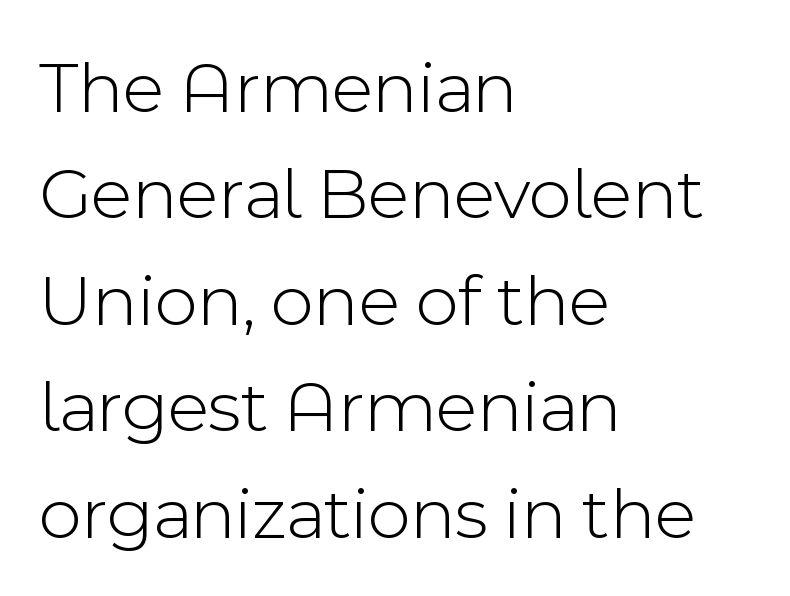
Evenly set lines give the paragraph a standard silhouette. The typesetting does not lean heavy: it is not bold. Italic: no, the glyphs are upright roman. Underline: absent.
